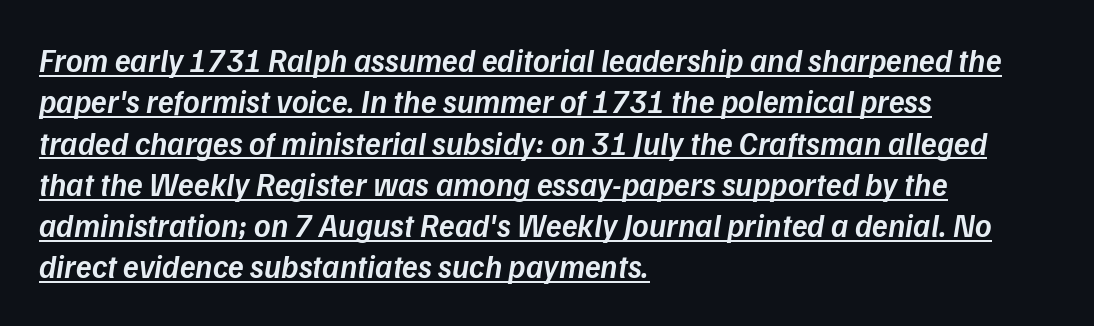
{"italic": "yes", "lean": "right", "slant_degrees": 9, "bold": "semi", "weight": "semibold", "width": "normal", "stroke_contrast": "low", "x_height": "medium", "monospaced": "no", "underline": "yes", "align": "left", "line_spacing": "normal", "line_spacing_ratio": 1.29, "letter_spacing": "normal", "letter_spacing_em": 0.0, "glyph_px": 32}
